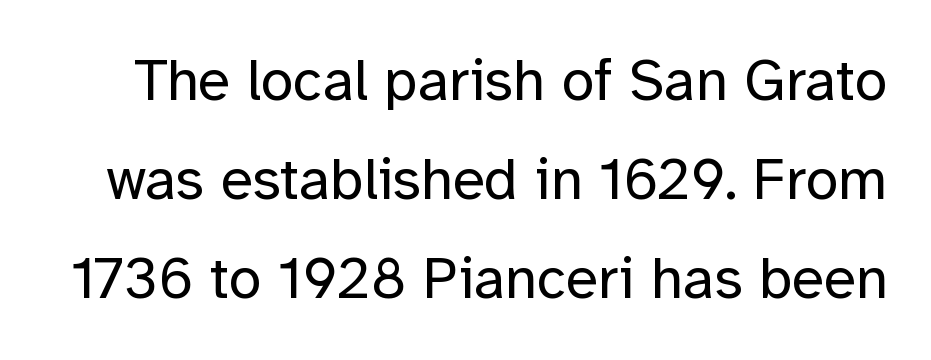
Nobody touched the tracking dial on this one. Designer's note — italics off, roman on. Classification — sans serif. The glyphs are unaccompanied by any horizontal stroke below them. Compared with a typical body face, this is equally light or lighter still.
